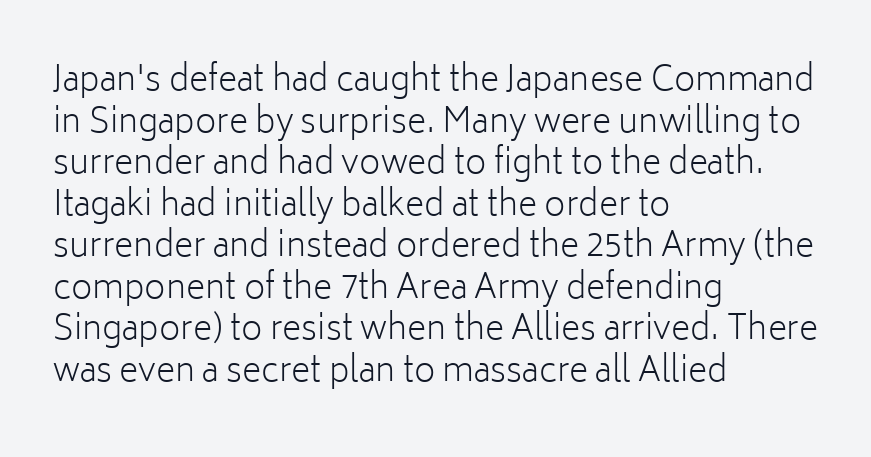
Q: Is the text bold? A: No.
Q: Is the text italic (slanted)? A: No, it is upright.
Q: Is the typeface a serif or a sans-serif typeface? A: Sans-serif.
Q: Is the text underlined? A: No.
Q: How is the paragraph aligned? A: Left-aligned.
Q: Is the spacing between letters normal or unusually wide? A: Normal.
Q: Is the spacing between lines tight, normal or loose? A: Normal.
Q: Width (condensed, normal, or wide)? A: Normal.
Q: Stroke contrast? A: Low.
Q: x-height? A: Medium.
Q: Monospaced? A: No.
